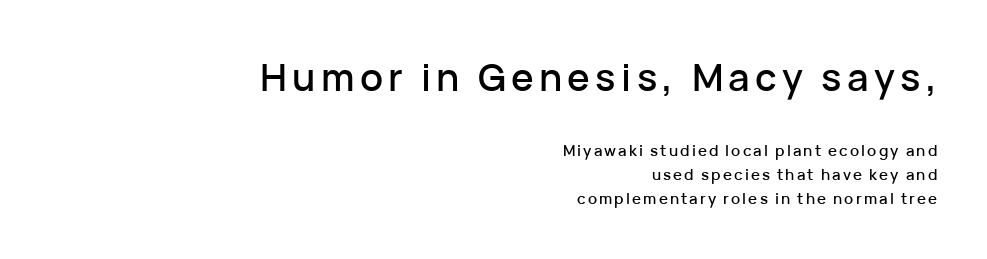
Descender tails drop into unmarked territory. These lines are set flush right with a ragged left edge. Which chunk is bigger? The first one — the top block dwarfs the bottom. Compared with typical paragraphs, the rows here are spaced about the same.
